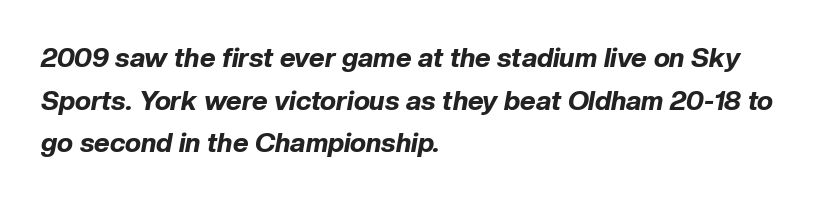
Stroke thickness is high; the sample reads as a true bold. This block has exactly the height ordinary leading produces. The line texture is even and compact thanks to regular tracking. Any mark beneath the type? The region is blank.
